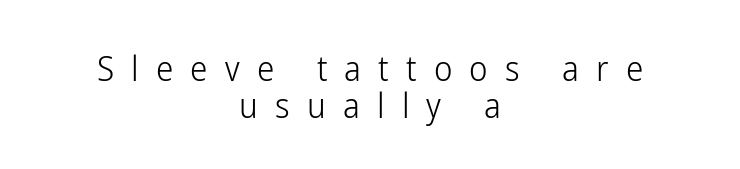
The image shows 35 px light, condensed sans-serif type, upright; set centered, tight line spacing (1.07x), unusually wide letter spacing (+0.49 em), not underlined; low stroke contrast and a medium x-height.
